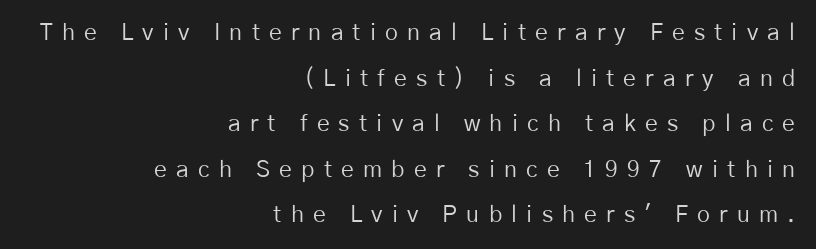
Q: Is the text bold? A: No.
Q: Is the text italic (slanted)? A: No, it is upright.
Q: Is the text underlined? A: No.
Q: How is the paragraph aligned? A: Right-aligned.
Q: Is the spacing between letters normal or unusually wide? A: Unusually wide.
Q: Is the spacing between lines tight, normal or loose? A: Loose.
